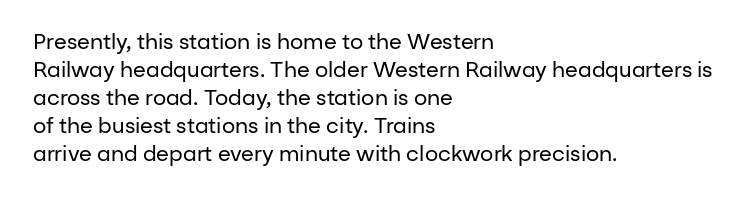
{"italic": "no", "bold": "no", "underline": "no", "align": "left", "line_spacing": "normal", "line_spacing_ratio": 1.33, "letter_spacing": "normal", "letter_spacing_em": 0.0, "glyph_px": 21}
